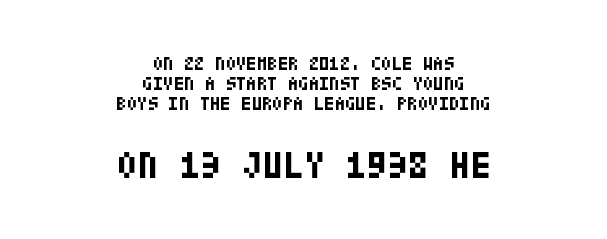
{"serif": "no", "italic": "no", "bold": "yes", "weight": "bold", "width": "condensed", "stroke_contrast": "low", "x_height": "large", "underline": "no", "align": "center", "line_spacing": "tight", "line_spacing_ratio": 1.05, "letter_spacing": "normal", "letter_spacing_em": 0.0, "larger_block": "second", "size_ratio": 2.0, "glyph_px": 38}
